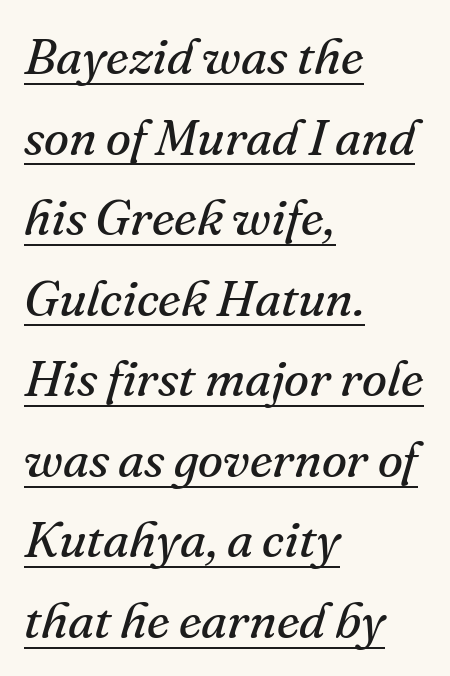
Q: Is the text bold? A: No.
Q: Is the text italic (slanted)? A: Yes, it leans right by about 16 degrees.
Q: Is the typeface a serif or a sans-serif typeface? A: Serif.
Q: Is the text underlined? A: Yes.
Q: How is the paragraph aligned? A: Left-aligned.
Q: Is the spacing between letters normal or unusually wide? A: Normal.
Q: Is the spacing between lines tight, normal or loose? A: Normal.
Q: Width (condensed, normal, or wide)? A: Normal.
Q: Stroke contrast? A: Medium.
Q: x-height? A: Small.
Q: Monospaced? A: No.
